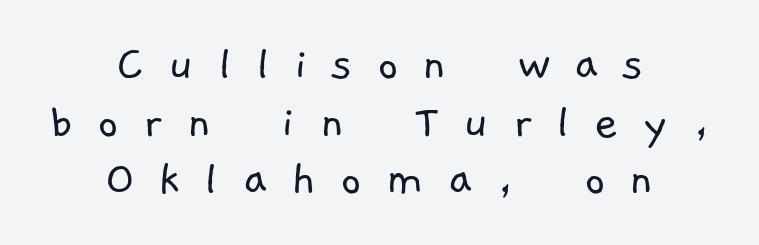
The image shows 52 px light sans-serif type; set centered, tight line spacing (1.11x), unusually wide letter spacing (+0.46 em), not underlined; low stroke contrast and a medium x-height.
